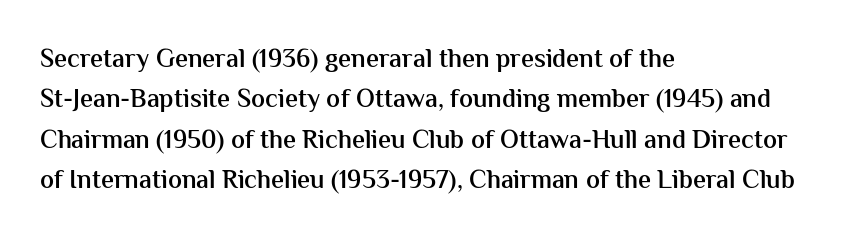
{"italic": "no", "bold": "semi", "underline": "no", "align": "left", "line_spacing": "normal", "line_spacing_ratio": 1.55, "letter_spacing": "normal", "letter_spacing_em": 0.0, "glyph_px": 26}
